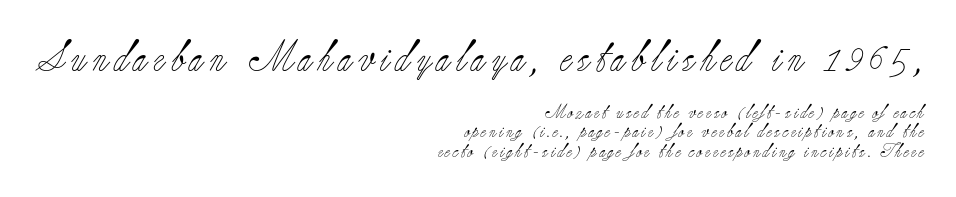
Think of a printed novel: that variable character pitch is what you see here. Is there much room between lines? A standard amount, neither cramped nor airy. Unbolded letterforms with no extra heft. The passage shown is typeset with a serif family.
